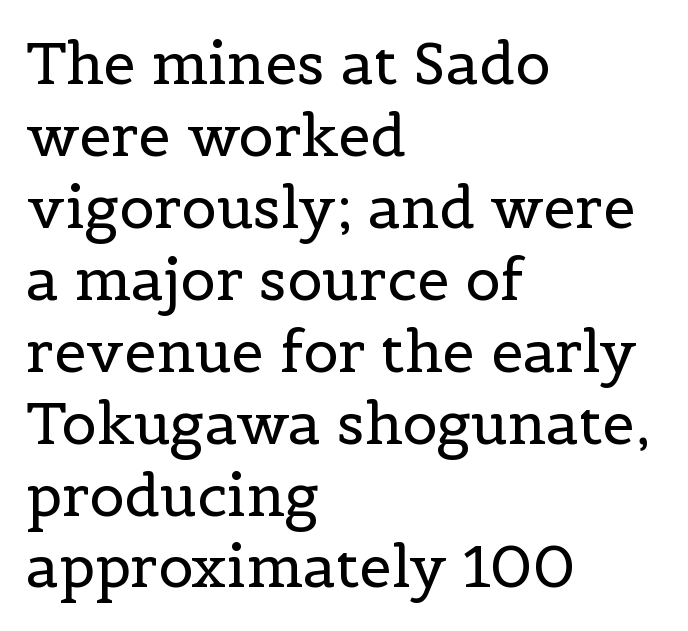
{"serif": "yes", "italic": "no", "bold": "no", "weight": "regular", "width": "normal", "x_height": "medium", "monospaced": "no", "underline": "no", "align": "left", "line_spacing_ratio": 1.24, "letter_spacing": "normal", "letter_spacing_em": 0.0, "glyph_px": 58}
